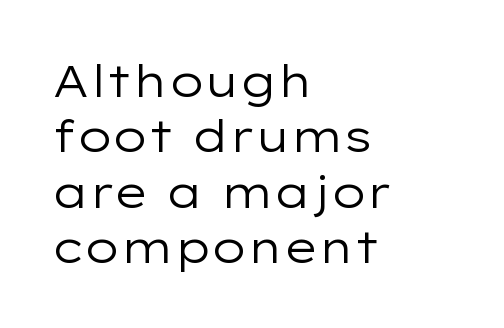
Q: Is the text bold? A: No.
Q: Is the text italic (slanted)? A: No, it is upright.
Q: Is the typeface a serif or a sans-serif typeface? A: Sans-serif.
Q: Is the text underlined? A: No.
Q: How is the paragraph aligned? A: Left-aligned.
Q: Is the spacing between letters normal or unusually wide? A: Normal.
Q: Width (condensed, normal, or wide)? A: Wide.
Q: Stroke contrast? A: Low.
Q: x-height? A: Medium.
Q: Monospaced? A: No.
